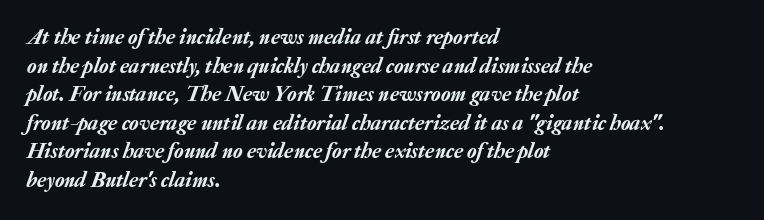
Q: Is the text italic (slanted)? A: Yes, it leans right by about 20 degrees.
Q: Is the text underlined? A: No.
Q: How is the paragraph aligned? A: Left-aligned.
Q: Is the spacing between letters normal or unusually wide? A: Normal.
Q: Is the spacing between lines tight, normal or loose? A: Normal.
